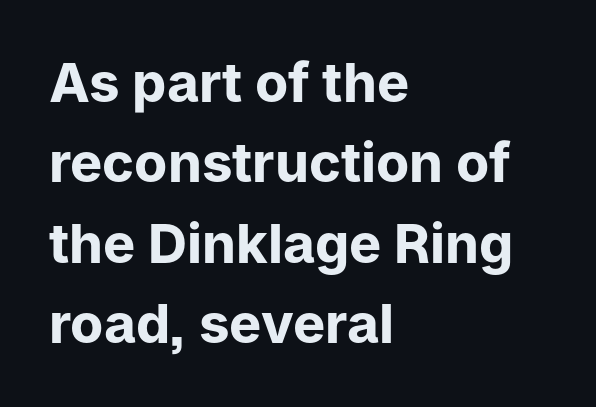
The image shows 54 px bold sans-serif type, upright; set left-aligned, normal line spacing (1.49x), normal letter spacing, not underlined; low stroke contrast and a medium x-height.
